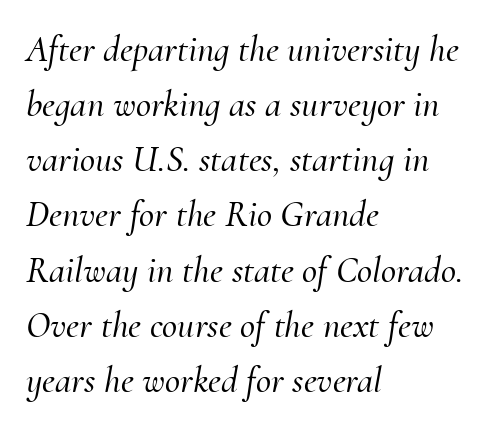
{"serif": "yes", "italic": "yes", "lean": "right", "slant_degrees": 10, "width": "normal", "stroke_contrast": "medium", "x_height": "small", "monospaced": "no", "underline": "no", "align": "left", "line_spacing": "normal", "line_spacing_ratio": 1.49, "letter_spacing": "normal", "letter_spacing_em": 0.0, "glyph_px": 37}
